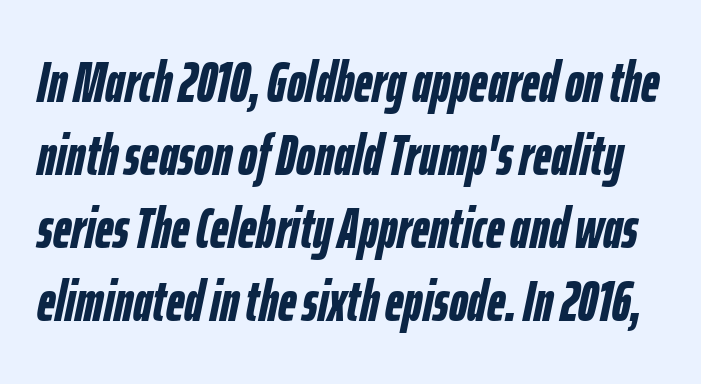
The image shows 57 px semibold, condensed type, italic (leaning right); set normal line spacing (1.28x), normal letter spacing, not underlined; low stroke contrast and a medium x-height.
